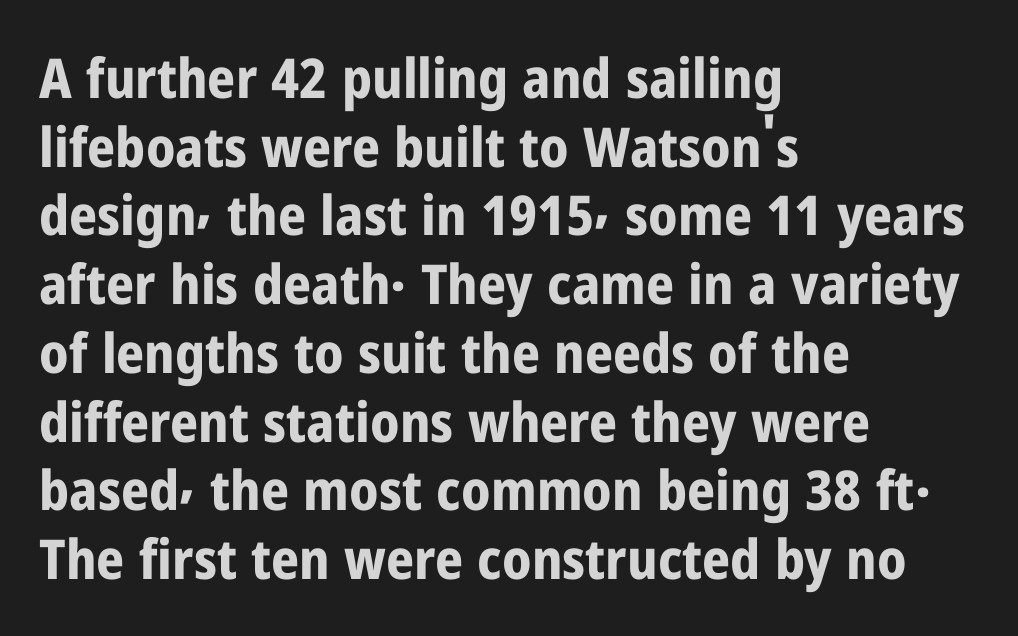
Q: Is the text bold? A: Yes.
Q: Is the text italic (slanted)? A: No, it is upright.
Q: Is the typeface a serif or a sans-serif typeface? A: Sans-serif.
Q: Is the text underlined? A: No.
Q: How is the paragraph aligned? A: Left-aligned.
Q: Is the spacing between letters normal or unusually wide? A: Normal.
Q: Is the spacing between lines tight, normal or loose? A: Normal.
Q: Width (condensed, normal, or wide)? A: Condensed.
Q: Stroke contrast? A: Low.
Q: x-height? A: Medium.
Q: Monospaced? A: No.
